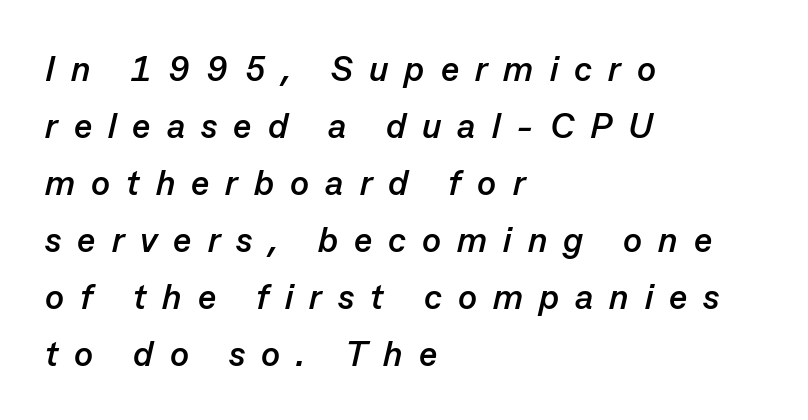
Q: Is the text bold? A: Yes.
Q: Is the text italic (slanted)? A: Yes, it leans right by about 13 degrees.
Q: Is the text underlined? A: No.
Q: How is the paragraph aligned? A: Left-aligned.
Q: Is the spacing between letters normal or unusually wide? A: Unusually wide.
Q: Is the spacing between lines tight, normal or loose? A: Normal.
Q: Width (condensed, normal, or wide)? A: Normal.
Q: Stroke contrast? A: Low.
Q: x-height? A: Medium.
Q: Monospaced? A: No.
